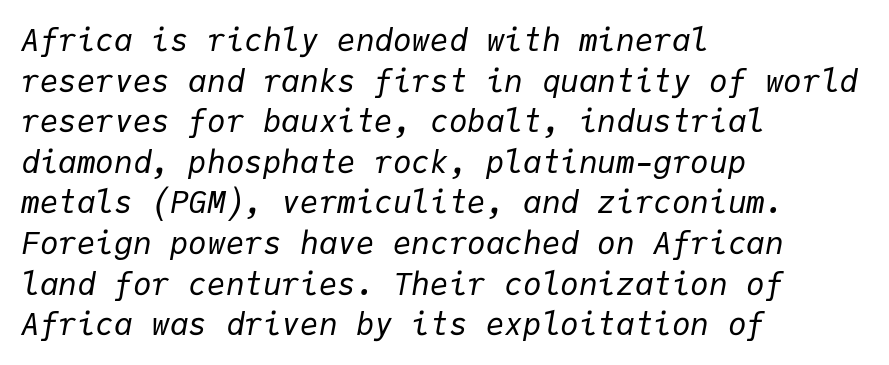
The image shows 31 px regular-weight type, italic (leaning right), monospaced; set left-aligned, normal line spacing (1.31x), normal letter spacing, not underlined; low stroke contrast and a medium x-height.
